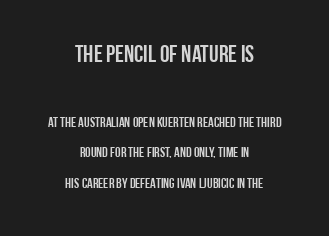
{"italic": "no", "underline": "no", "align": "center", "line_spacing": "loose", "line_spacing_ratio": 2.18, "letter_spacing": "normal", "letter_spacing_em": 0.0, "larger_block": "first", "size_ratio": 1.71, "glyph_px": 24}
